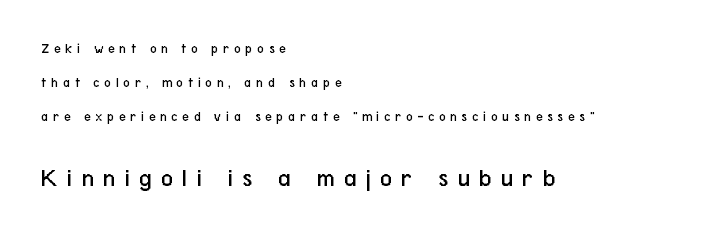
Whoever set this chose breathing room over compactness in the vertical rhythm. Visually the block forms a straight wall on the left and a jagged coastline on the right. Nobody drew a line under any word here. Here the glyphs are tracked loosely, breaking word shapes into spaced letters. Weight class: somewhere from thin through regular.
